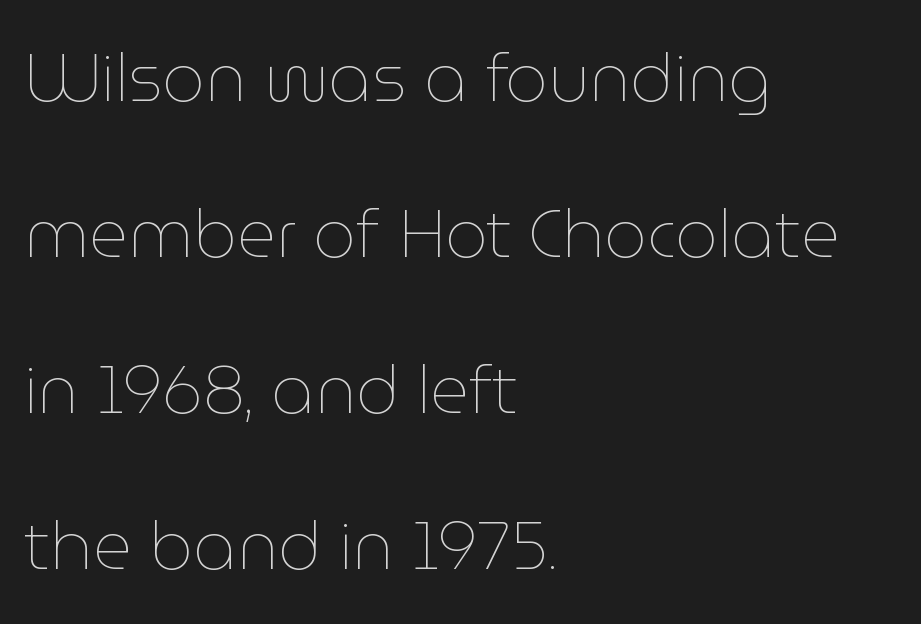
Q: Is the text bold? A: No.
Q: Is the text italic (slanted)? A: No, it is upright.
Q: Is the text underlined? A: No.
Q: How is the paragraph aligned? A: Left-aligned.
Q: Is the spacing between letters normal or unusually wide? A: Normal.
Q: Is the spacing between lines tight, normal or loose? A: Loose.
Q: Width (condensed, normal, or wide)? A: Normal.
Q: Stroke contrast? A: Low.
Q: x-height? A: Medium.
Q: Monospaced? A: No.
